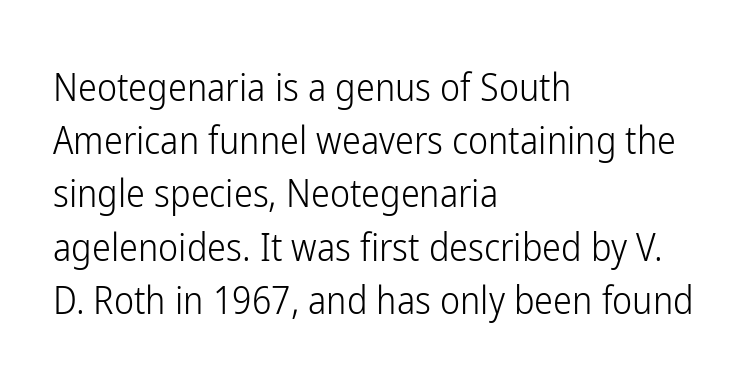
Q: Is the text bold? A: No.
Q: Is the text italic (slanted)? A: No, it is upright.
Q: Is the typeface a serif or a sans-serif typeface? A: Sans-serif.
Q: Is the text underlined? A: No.
Q: How is the paragraph aligned? A: Left-aligned.
Q: Is the spacing between letters normal or unusually wide? A: Normal.
Q: Is the spacing between lines tight, normal or loose? A: Normal.
Q: Width (condensed, normal, or wide)? A: Condensed.
Q: Stroke contrast? A: Low.
Q: x-height? A: Medium.
Q: Monospaced? A: No.
